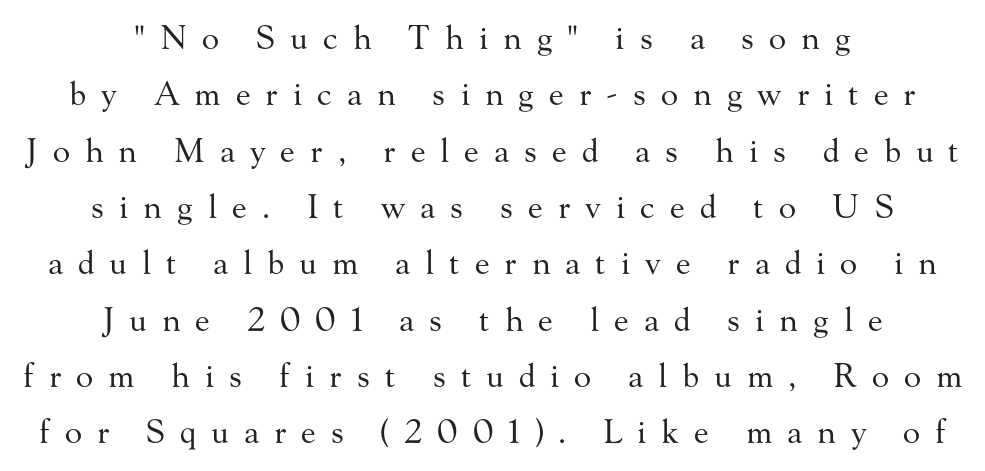
Q: Is the text bold? A: No.
Q: Is the text italic (slanted)? A: No, it is upright.
Q: Is the typeface a serif or a sans-serif typeface? A: Serif.
Q: Is the text underlined? A: No.
Q: How is the paragraph aligned? A: Centered.
Q: Is the spacing between letters normal or unusually wide? A: Unusually wide.
Q: Width (condensed, normal, or wide)? A: Normal.
Q: Stroke contrast? A: Medium.
Q: x-height? A: Small.
Q: Monospaced? A: No.
